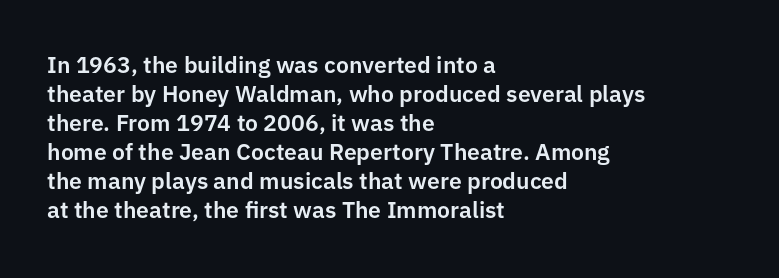
The image shows 23 px text type, upright; set left-aligned, normal line spacing (1.26x), normal letter spacing, not underlined.
